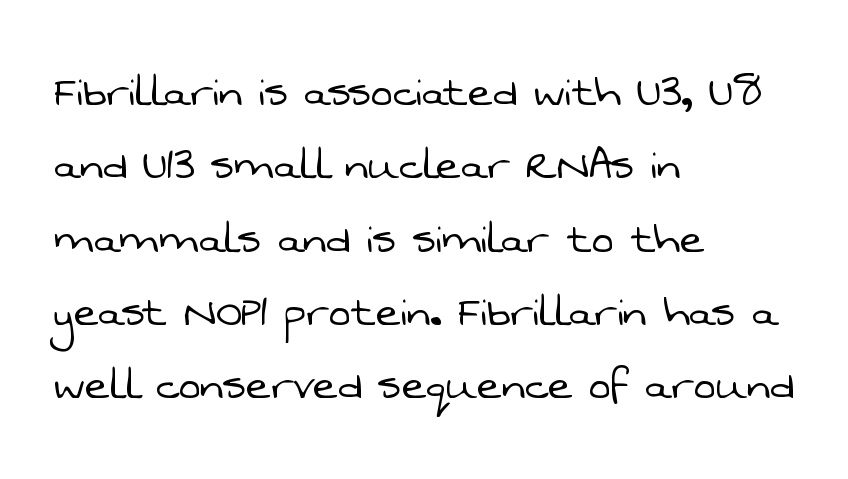
{"serif": "no", "bold": "no", "weight": "light", "width": "normal", "stroke_contrast": "low", "x_height": "medium", "monospaced": "no", "underline": "no", "align": "left", "line_spacing": "normal", "line_spacing_ratio": 1.41, "letter_spacing": "normal", "letter_spacing_em": 0.0, "glyph_px": 52}
